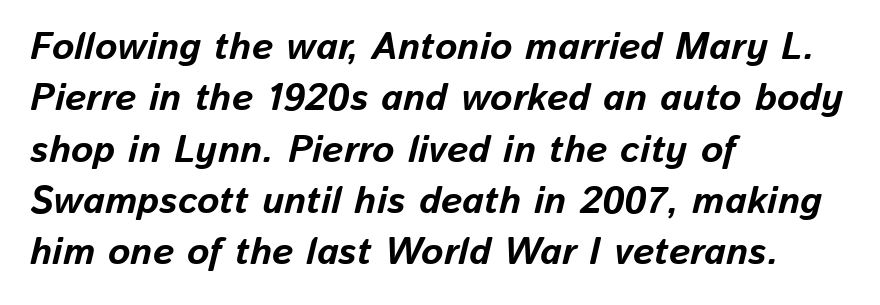
The image shows 38 px bold type, italic (leaning right); set left-aligned, normal line spacing (1.35x), normal letter spacing, not underlined; low stroke contrast and a medium x-height.
